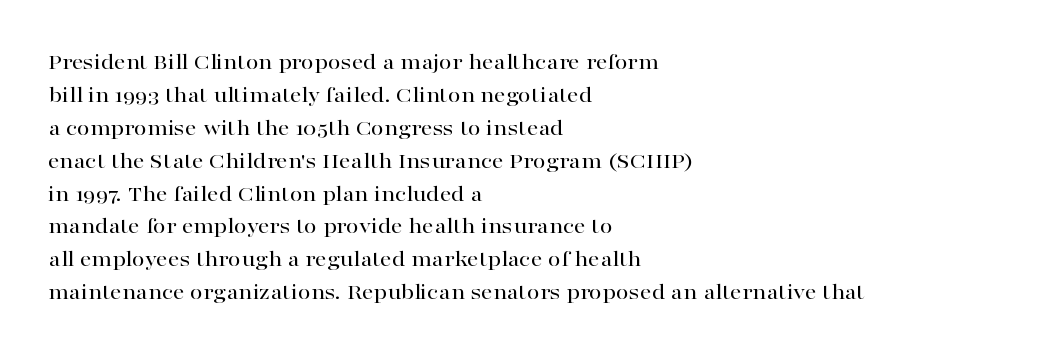
Plain, unruled lines of type. Letter spacing: default. Quick note: interline space is typical. Does the lettering tilt? It doesn't — this is upright. One-word summary of the alignment: left.
